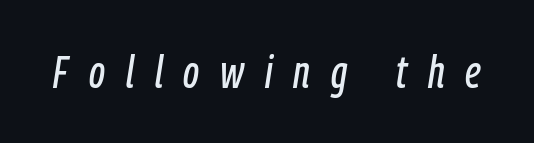
{"italic": "yes", "lean": "right", "slant_degrees": 9, "width": "condensed", "stroke_contrast": "low", "x_height": "medium", "monospaced": "no", "underline": "no", "letter_spacing": "wide", "letter_spacing_em": 0.46, "glyph_px": 45}
